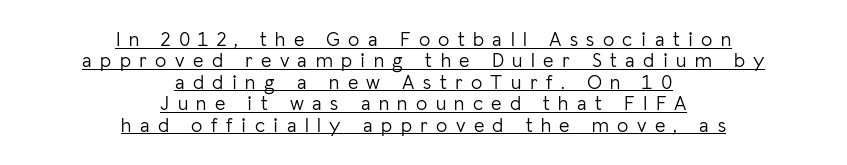
Neither beginnings nor endings align; midpoints do. When letters stand straight like this, we call the style roman or upright. Baseline-to-baseline distance is barely more than the letter height. Compared with a typical body face, this is equally light or lighter still. Compared with typical body copy, the letter spacing here is much looser.
